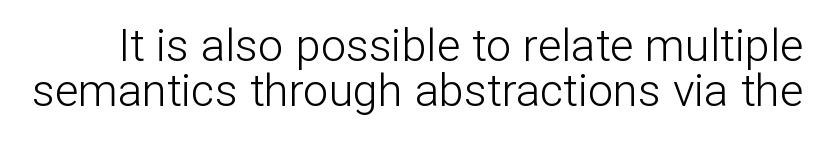
The image shows 45 px light sans-serif type, upright; set tight line spacing (1.01x), normal letter spacing, not underlined; low stroke contrast and a medium x-height.
